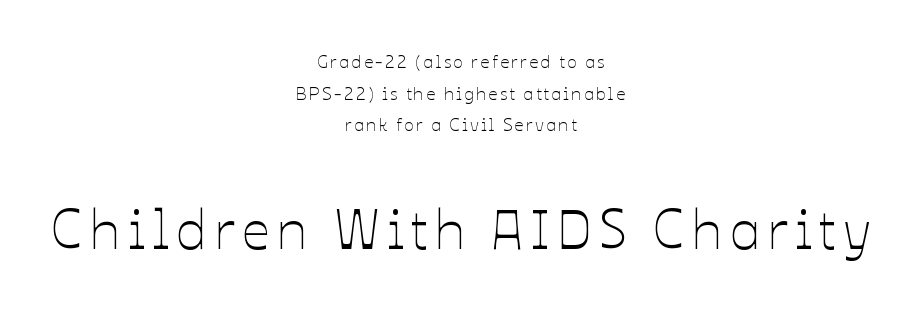
Q: Is the text bold? A: No.
Q: Is the text italic (slanted)? A: No, it is upright.
Q: Is the text underlined? A: No.
Q: How is the paragraph aligned? A: Centered.
Q: Which block of text is set in a larger size, the first (top) or the second (bottom)? A: The second (bottom) one.
Q: Width (condensed, normal, or wide)? A: Normal.
Q: Stroke contrast? A: Low.
Q: x-height? A: Medium.
Q: Monospaced? A: No.
